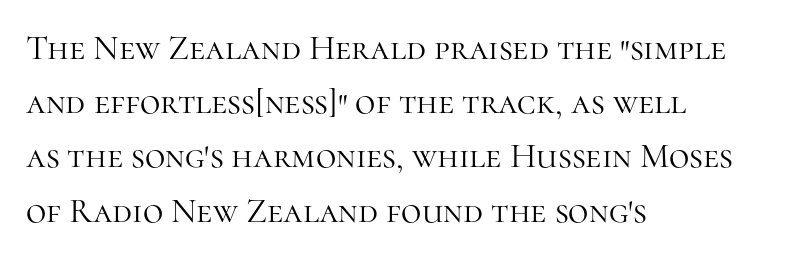
The image shows 35 px light serif type, upright; set left-aligned, normal line spacing (1.55x), normal letter spacing, not underlined; high stroke contrast and a medium x-height.
